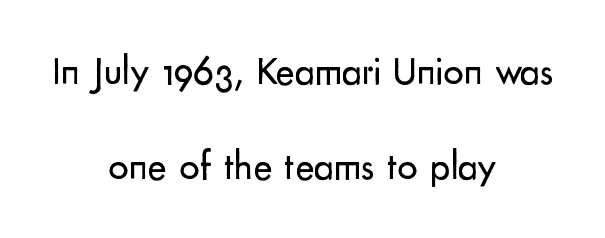
{"serif": "no", "italic": "no", "bold": "no", "weight": "regular", "width": "normal", "stroke_contrast": "low", "x_height": "small", "monospaced": "no", "underline": "no", "align": "center", "line_spacing": "loose", "line_spacing_ratio": 2.38, "letter_spacing": "normal", "letter_spacing_em": 0.0, "glyph_px": 40}
